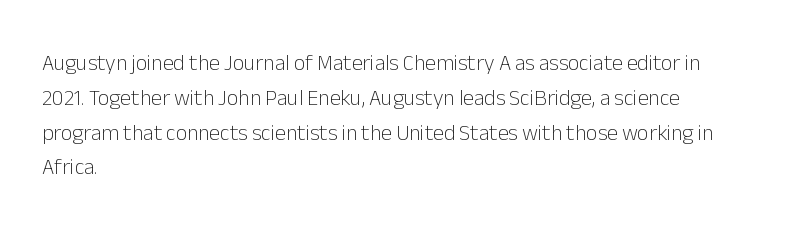
Q: Is the text bold? A: No.
Q: Is the text italic (slanted)? A: No, it is upright.
Q: Is the text underlined? A: No.
Q: How is the paragraph aligned? A: Left-aligned.
Q: Is the spacing between letters normal or unusually wide? A: Normal.
Q: Is the spacing between lines tight, normal or loose? A: Normal.
